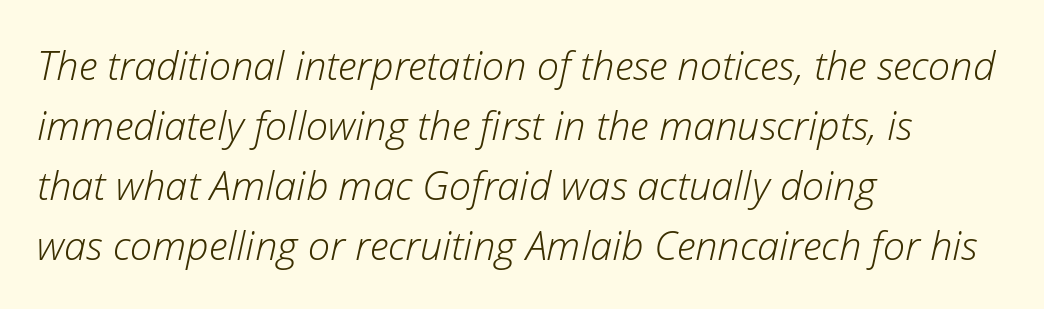
The image shows 40 px light type, italic (leaning right); set left-aligned, normal line spacing (1.5x), normal letter spacing, not underlined; low stroke contrast and a medium x-height.
